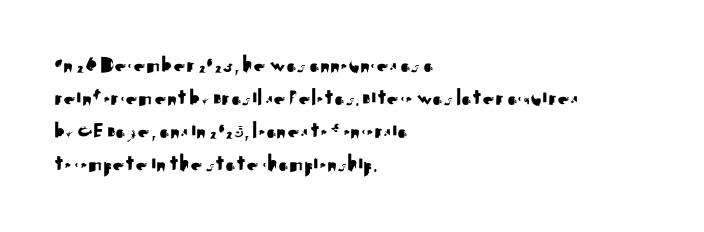
The type sits square on the baseline with zero lean. Students, observe: this is what conventionally led text looks like. Notice how the passage keeps a crisp vertical edge on the left only. Lines of text with bare space underneath.
